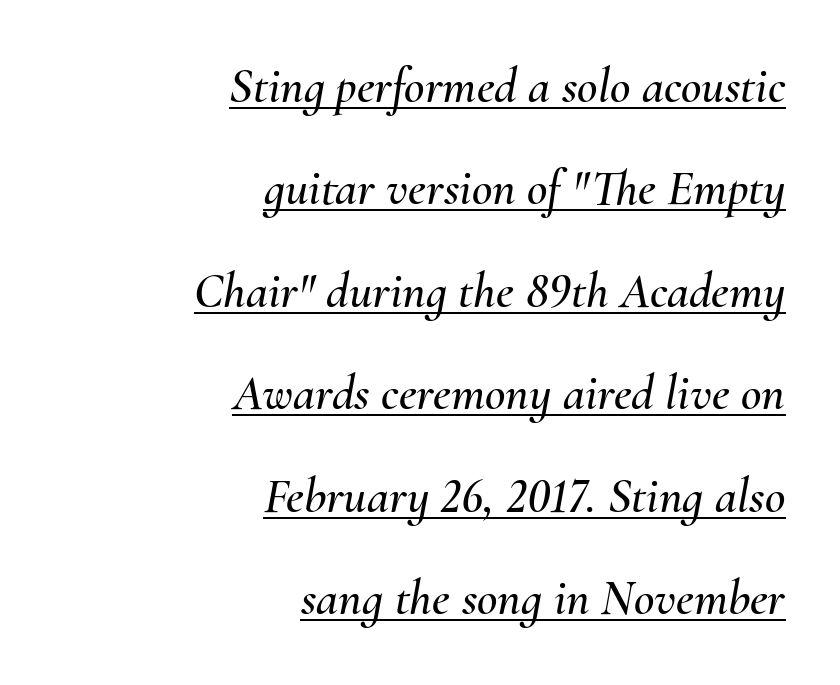
The lines are spread far apart with generous leading. Spacing verdict: proportional, widths tailored to each character. Where is the straight margin? On the right. Posture: slanted. Is the letter spacing exaggerated? No — it looks like the ordinary default.
